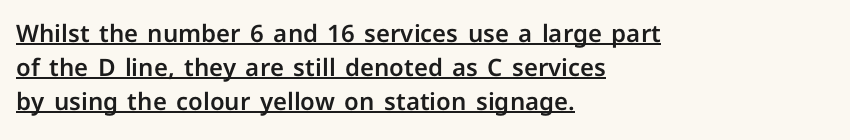
Short note: letters normally spaced. The block of text has a typical density, with ordinary space between rows. Horizontal alignment here is leftward, the default for most running prose. The font's upright variant was chosen for this text. Underline: present.
